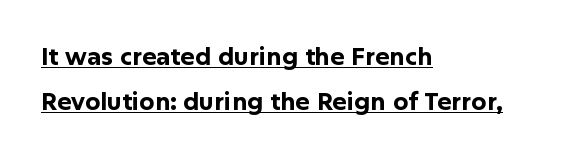
The image shows 24 px bold type, upright; set left-aligned, line spacing 1.87x, normal letter spacing, underlined.
